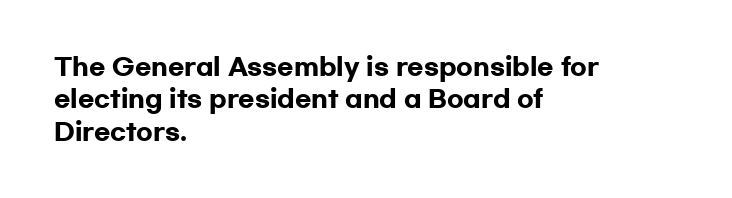
Q: Is the text bold? A: Yes.
Q: Is the text italic (slanted)? A: No, it is upright.
Q: Is the text underlined? A: No.
Q: How is the paragraph aligned? A: Left-aligned.
Q: Is the spacing between letters normal or unusually wide? A: Normal.
Q: Is the spacing between lines tight, normal or loose? A: Normal.
